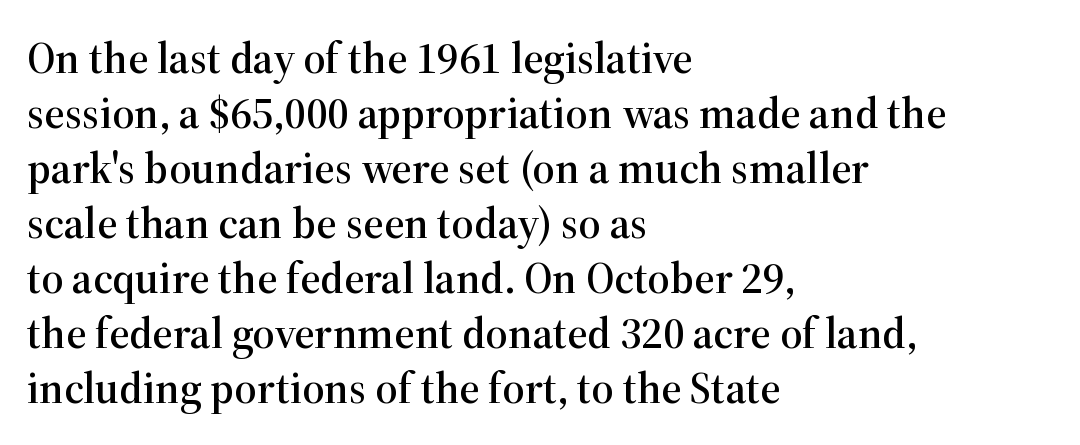
The space between consecutive lines is moderate. The glyphs are unaccompanied by any horizontal stroke below them. Old-style or modern, the face here clearly has serifs. The specimen reads as upright at a glance. Proportional: the letters do not fall into vertical columns. In terms of letterspacing, this is plain default setting.
